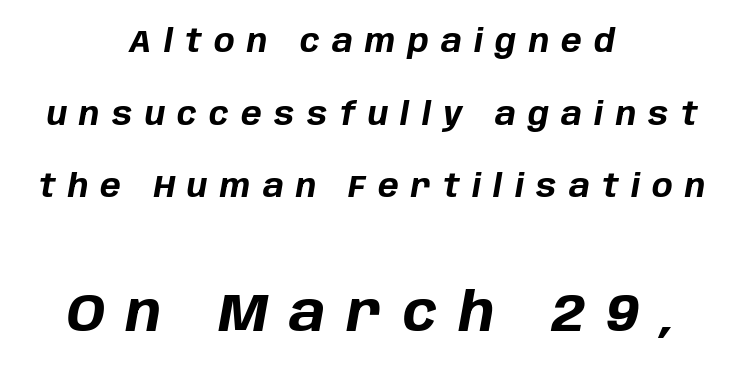
The image shows 54 px bold type, italic (leaning right); set centered, loose line spacing (2.34x), unusually wide letter spacing (+0.4 em), not underlined; the second (bottom) block is 1.74x larger; low stroke contrast and a large x-height.
